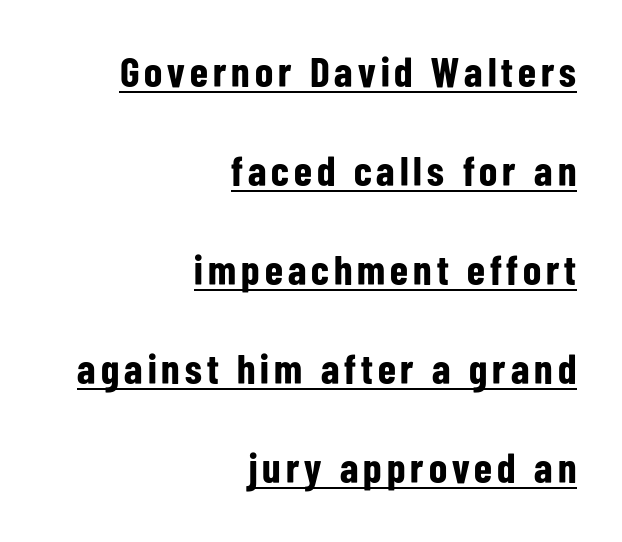
Leading is clearly above the norm, producing a sparse column. The passage shown is typed in a proportional face where columns would drift. Style check: upright. Look at the bottom of the vertical strokes: they stop flat, with no serifs. The characters look thick and weighty, a clear bold.
